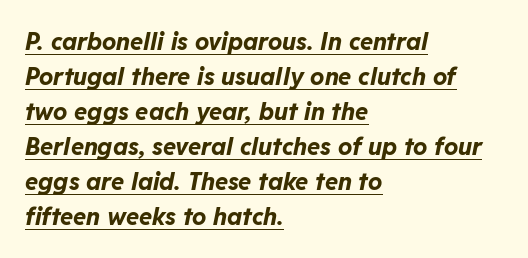
Q: Is the text bold? A: Yes.
Q: Is the text italic (slanted)? A: Yes, it leans right by about 11 degrees.
Q: Is the text underlined? A: Yes.
Q: How is the paragraph aligned? A: Left-aligned.
Q: Is the spacing between letters normal or unusually wide? A: Normal.
Q: Is the spacing between lines tight, normal or loose? A: Normal.
